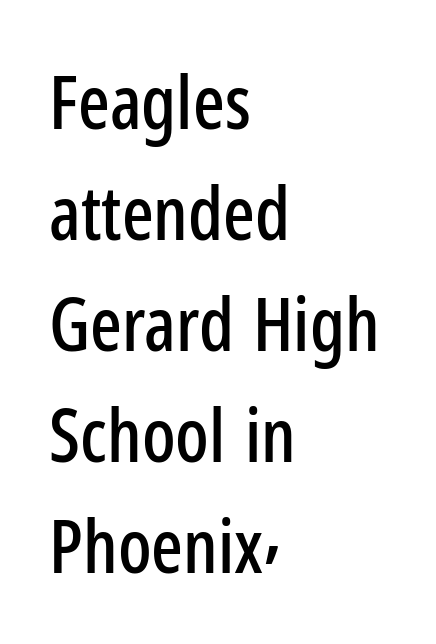
The image shows 74 px condensed sans-serif type, upright; set left-aligned, normal line spacing (1.5x), normal letter spacing, not underlined; low stroke contrast and a medium x-height.
